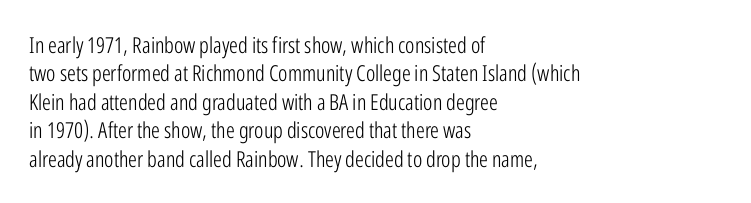
The image shows 22 px text type, upright; set left-aligned, normal line spacing (1.29x), normal letter spacing, not underlined.
